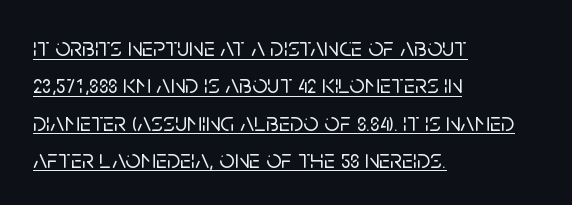
{"italic": "no", "underline": "yes", "align": "left", "line_spacing": "normal", "line_spacing_ratio": 1.38, "letter_spacing": "normal", "letter_spacing_em": 0.0, "glyph_px": 27}
